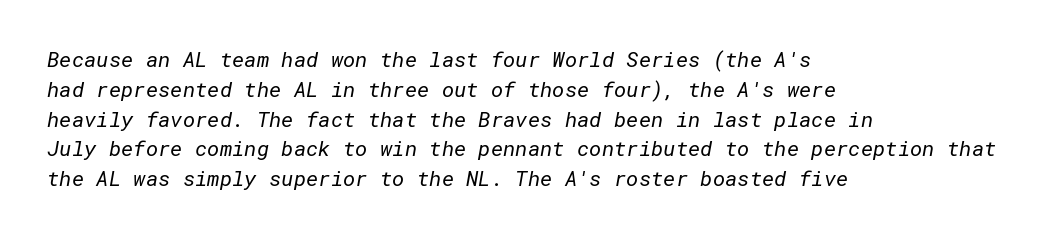
A quiet, ordinary-to-light weight characterises the typeface. This sample uses plain, unmodified letter spacing. Honestly, the row spacing looks completely unremarkable. The paragraph has a hard left edge and a soft right edge. Beneath every word, the page is bare.
